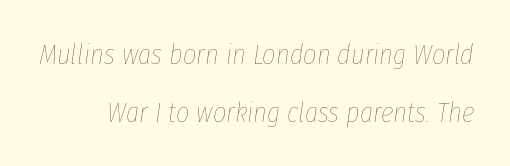
Italic? Definitely — the glyphs are oblique. Each stroke keeps to a modest, everyday thickness or less. You could not count columns in this text — the font is proportionally spaced. In terms of leading, this rendering errs on the spacious side. How are the letters spaced? Ordinarily, with no added tracking.
